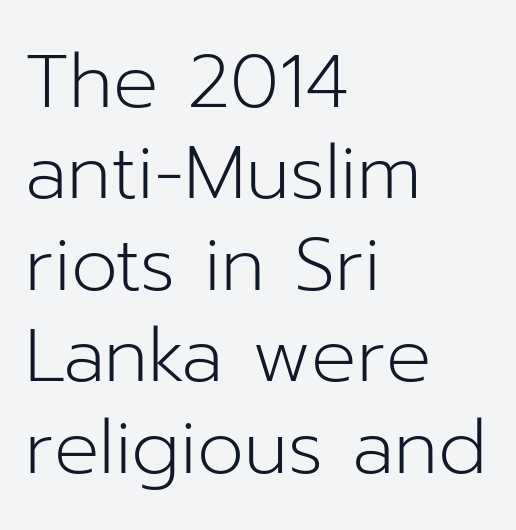
Q: Is the text bold? A: No.
Q: Is the text italic (slanted)? A: No, it is upright.
Q: Is the typeface a serif or a sans-serif typeface? A: Sans-serif.
Q: Is the text underlined? A: No.
Q: How is the paragraph aligned? A: Left-aligned.
Q: Is the spacing between letters normal or unusually wide? A: Normal.
Q: Width (condensed, normal, or wide)? A: Normal.
Q: Stroke contrast? A: Low.
Q: x-height? A: Medium.
Q: Monospaced? A: No.
